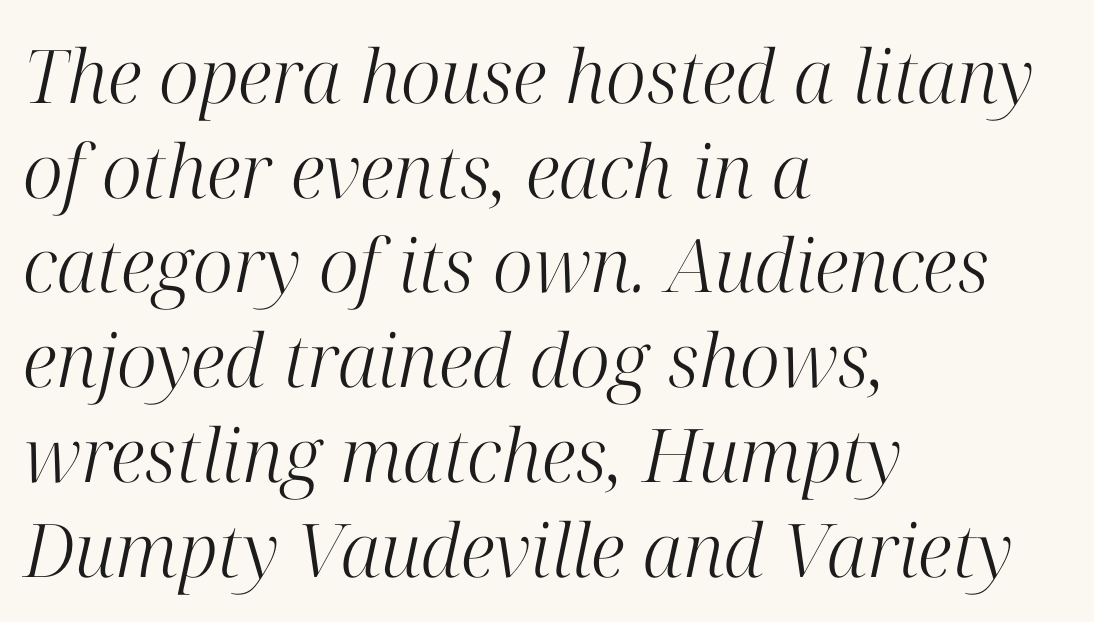
Descenders hang freely into open space. The letters advance in unequal steps, a hallmark of proportional type. There is no visible air inserted between adjacent glyphs. The block of text has a typical density, with ordinary space between rows. The typesetting does not lean heavy: it is not bold. The text carries the slant typical of an italic or oblique font.
